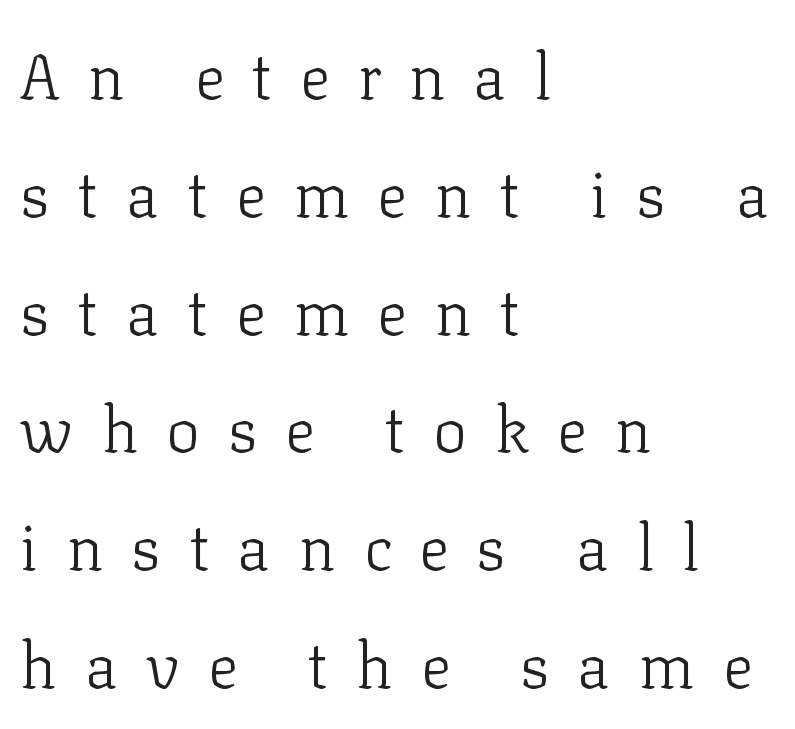
The image shows 63 px light serif type, upright; set left-aligned, line spacing 1.87x, unusually wide letter spacing (+0.44 em), not underlined; low stroke contrast and a medium x-height.
